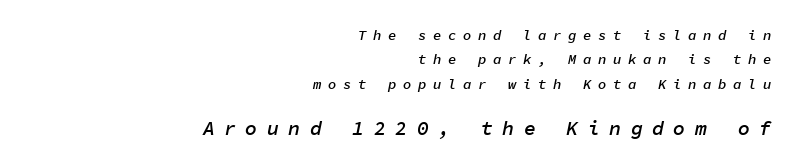
{"italic": "yes", "lean": "right", "slant_degrees": 11, "bold": "semi", "underline": "no", "align": "right", "line_spacing_ratio": 1.75, "letter_spacing": "wide", "letter_spacing_em": 0.47, "larger_block": "second", "size_ratio": 1.43, "glyph_px": 20}
